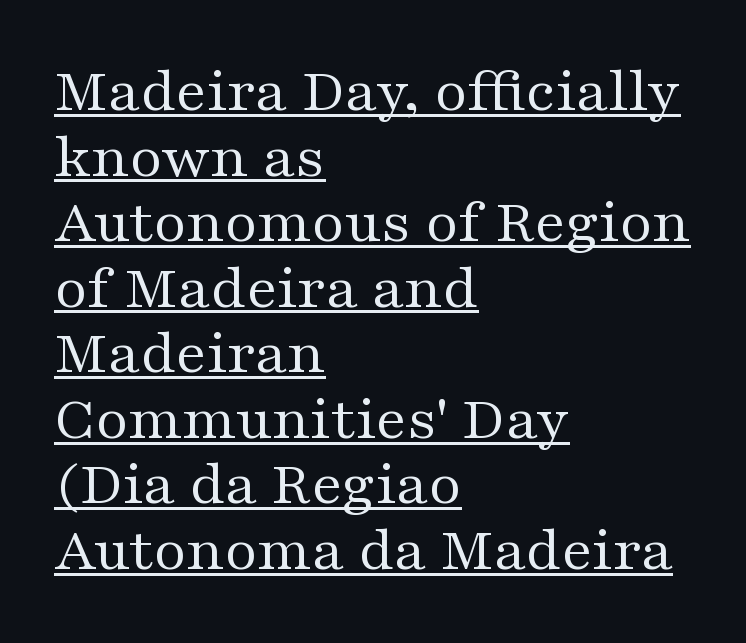
Is there any slant? The stems are plumb. Note the varied advance widths — an 'i' is clearly narrower than an 'm'. Students, observe the line beneath the letters — that is underlining. The type family on display is of the serif kind.
